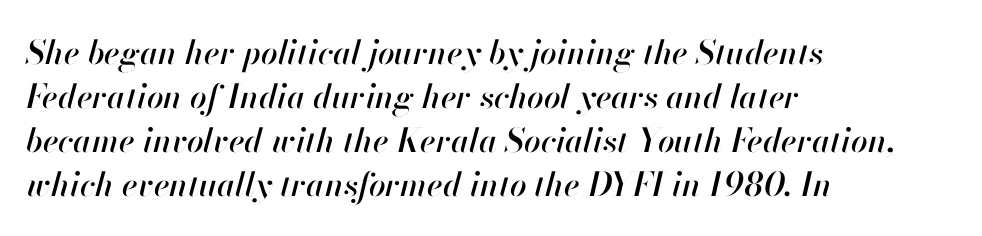
{"italic": "yes", "lean": "right", "slant_degrees": 13, "width": "normal", "stroke_contrast": "high", "x_height": "small", "monospaced": "no", "underline": "no", "align": "left", "line_spacing": "normal", "line_spacing_ratio": 1.33, "letter_spacing": "normal", "letter_spacing_em": 0.0, "glyph_px": 33}
